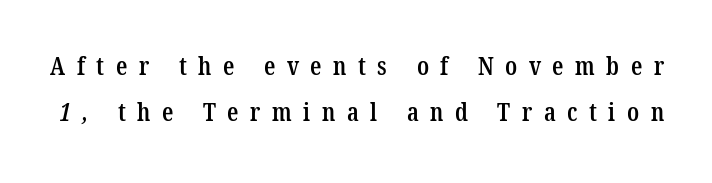
{"bold": "semi", "underline": "no", "line_spacing_ratio": 1.85, "letter_spacing": "wide", "letter_spacing_em": 0.46, "glyph_px": 25}
